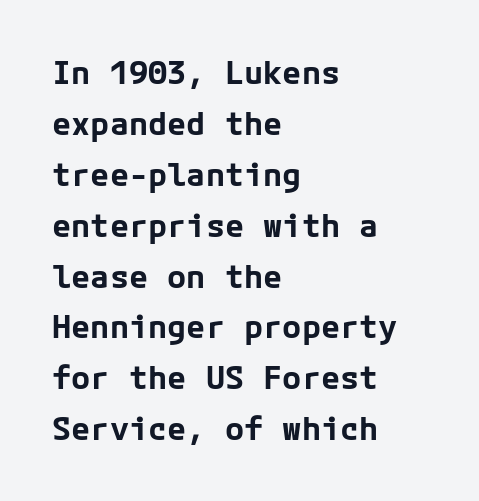
The image shows 32 px bold sans-serif type, upright; set left-aligned, normal line spacing (1.59x), normal letter spacing, not underlined; low stroke contrast and a medium x-height.
